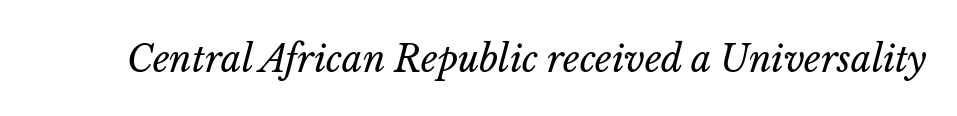
The words here are not underlined. Proportional: the letters do not fall into vertical columns. Characters are canted at an angle relative to the baseline's perpendicular. A light-to-regular cut is what we see here.
